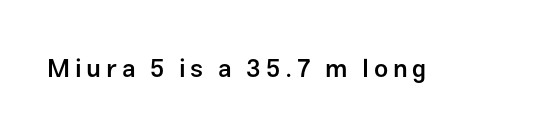
Q: Is the text bold? A: Semi-bold.
Q: Is the text italic (slanted)? A: No, it is upright.
Q: Is the text underlined? A: No.
